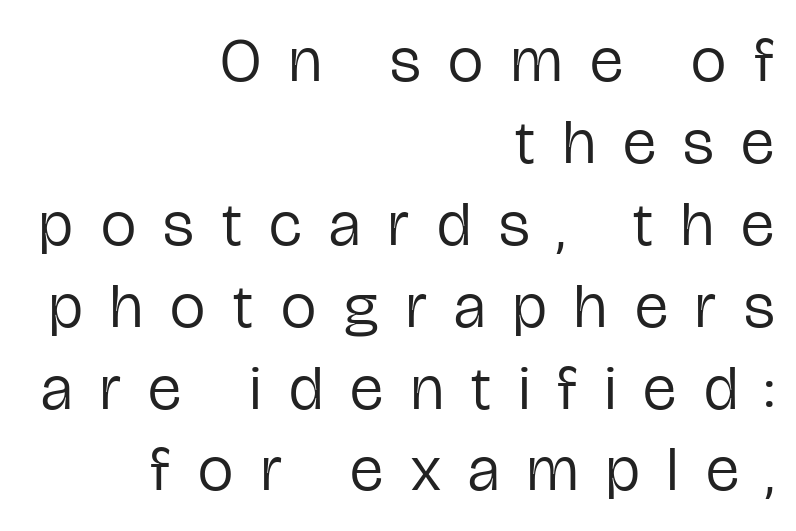
Glance below the letters and you will spot only blank space. Tracking here is generous; glyphs stand well apart from one another. Notice how descenders clear the ascenders below comfortably — that's standard leading. Tall strokes in this sample are plumb rather than angled. The letters advance in unequal steps, a hallmark of proportional type.
